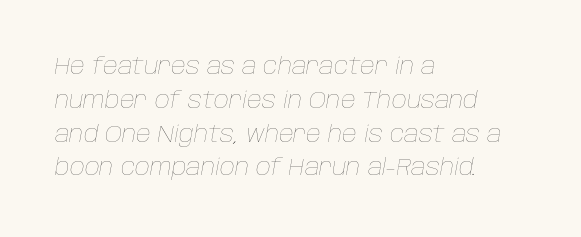
The image shows 23 px text type, italic (leaning right); set left-aligned, normal line spacing (1.47x), normal letter spacing, not underlined.
